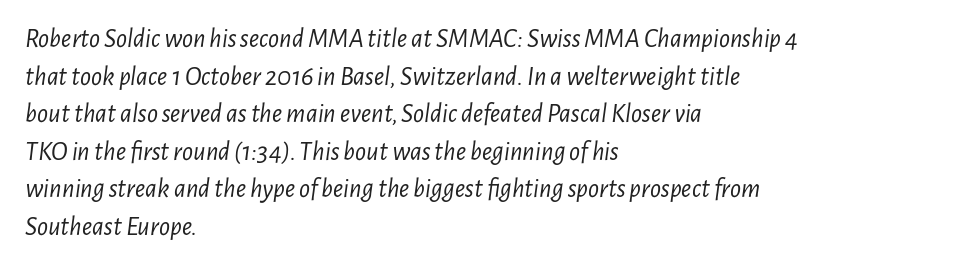
The passage shown leans; its letterforms are oblique. Characters follow at the spacing the type designer built in. A bare baseline throughout the passage. Short and long lines alike share a common starting point at left. These lines sit exactly where default settings would place them.
